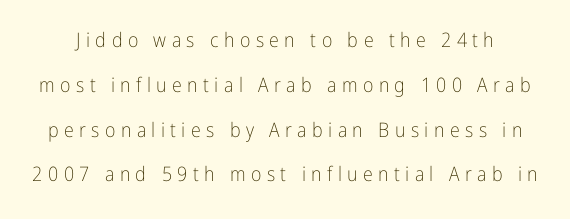
{"italic": "no", "bold": "no", "underline": "no", "line_spacing": "loose", "line_spacing_ratio": 2.24, "letter_spacing": "wide", "letter_spacing_em": 0.27, "glyph_px": 20}
